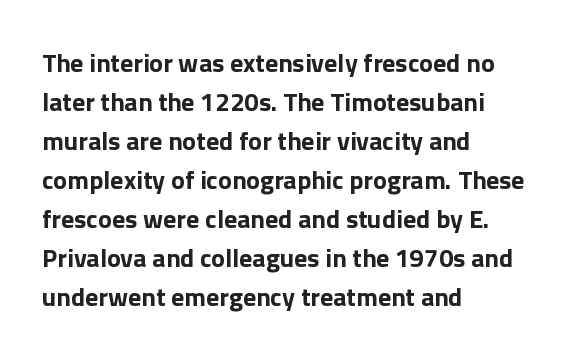
Successive baselines arrive at the customary interval. Nope, not italic — everything's standing straight. Stroke thickness is high; the sample reads as a true bold. Line starts are locked; line ends wander. Clear beneath every line of the passage. The line texture is even and compact thanks to regular tracking.
